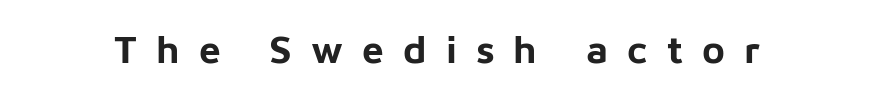
The image shows 39 px bold sans-serif type, upright; set unusually wide letter spacing (+0.49 em), not underlined; low stroke contrast and a medium x-height.
